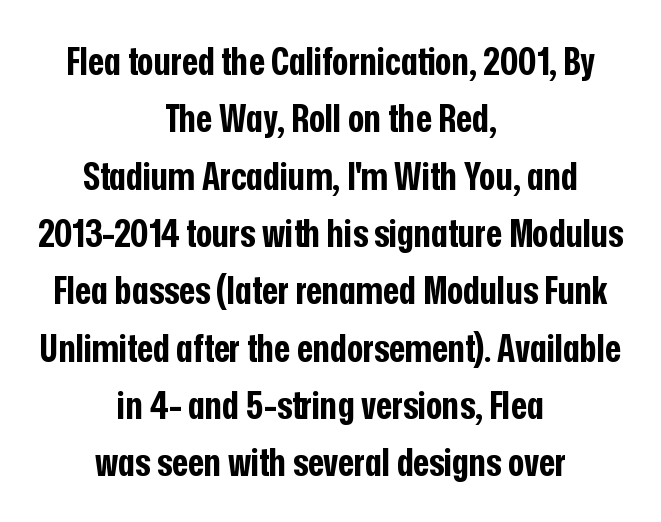
The image shows 39 px bold, condensed sans-serif type, upright; set centered, normal line spacing (1.47x), normal letter spacing, not underlined; low stroke contrast and a medium x-height.
